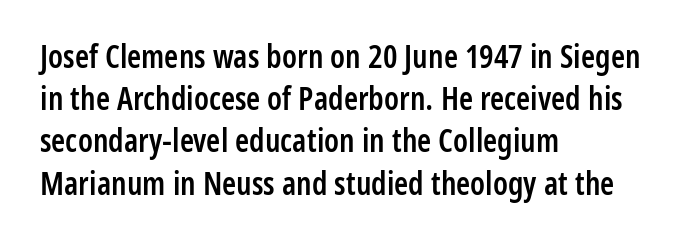
The image shows 32 px semibold, condensed sans-serif type, upright; set left-aligned, normal line spacing (1.32x), normal letter spacing, not underlined; low stroke contrast and a medium x-height.
